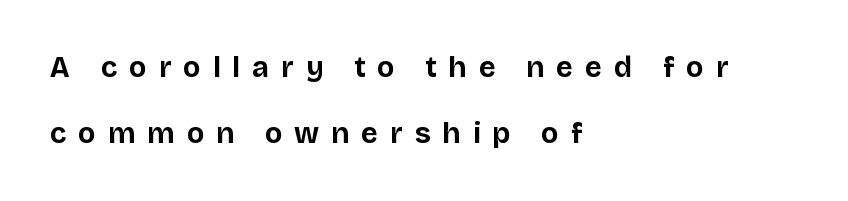
Q: Is the text bold? A: Yes.
Q: Is the text italic (slanted)? A: No, it is upright.
Q: Is the typeface a serif or a sans-serif typeface? A: Sans-serif.
Q: Is the text underlined? A: No.
Q: How is the paragraph aligned? A: Left-aligned.
Q: Is the spacing between letters normal or unusually wide? A: Unusually wide.
Q: Is the spacing between lines tight, normal or loose? A: Loose.
Q: Width (condensed, normal, or wide)? A: Normal.
Q: Stroke contrast? A: Low.
Q: x-height? A: Large.
Q: Monospaced? A: No.
